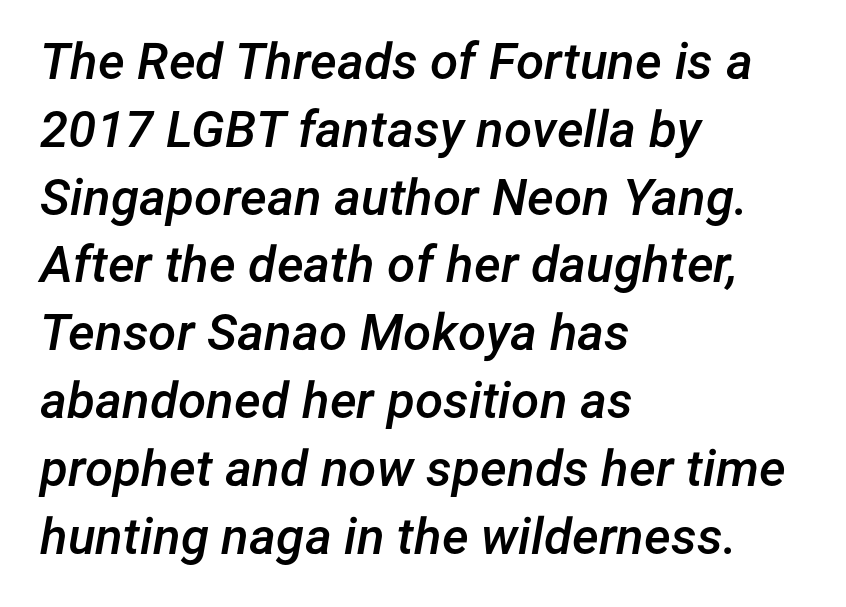
Q: Is the text bold? A: Semi-bold.
Q: Is the text italic (slanted)? A: Yes, it leans right by about 12 degrees.
Q: Is the text underlined? A: No.
Q: How is the paragraph aligned? A: Left-aligned.
Q: Is the spacing between letters normal or unusually wide? A: Normal.
Q: Is the spacing between lines tight, normal or loose? A: Normal.
Q: Width (condensed, normal, or wide)? A: Normal.
Q: Stroke contrast? A: Low.
Q: x-height? A: Medium.
Q: Monospaced? A: No.
